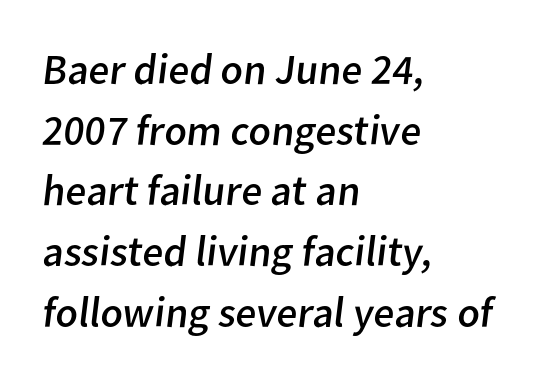
{"serif": "no", "bold": "no", "weight": "regular", "width": "normal", "stroke_contrast": "low", "x_height": "medium", "monospaced": "no", "underline": "no", "align": "left", "line_spacing": "normal", "line_spacing_ratio": 1.41, "letter_spacing": "normal", "letter_spacing_em": 0.0, "glyph_px": 43}
